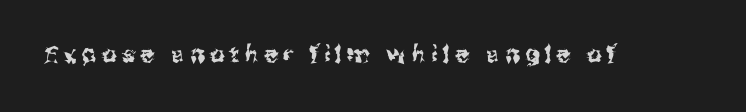
In terms of posture, this sample is upright. Bare-footed words on every line. Each word looks stretched out because of the extra space between its letters.
